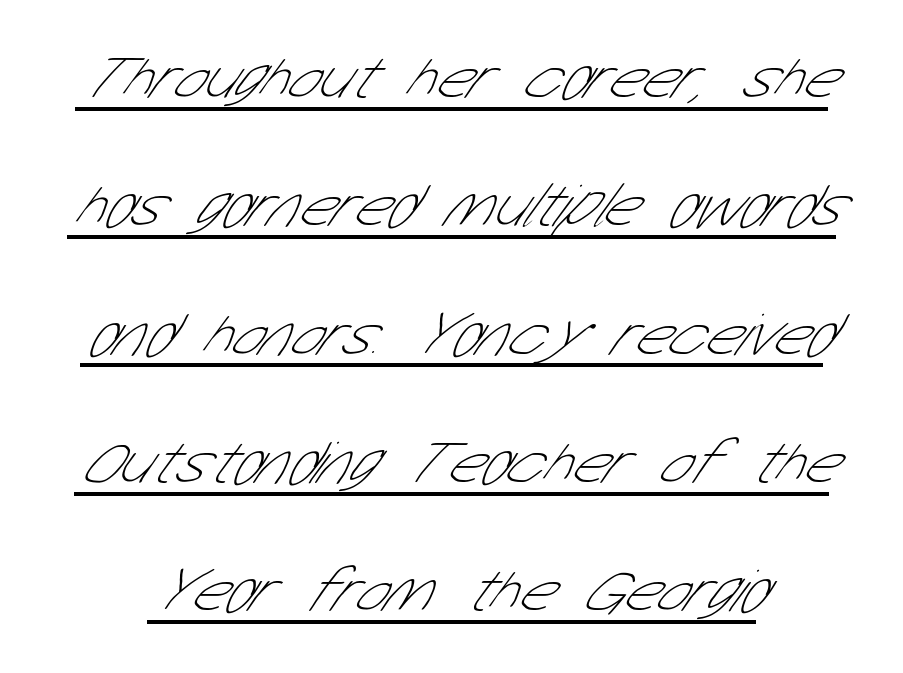
{"serif": "no", "bold": "no", "weight": "thin", "width": "condensed", "stroke_contrast": "low", "x_height": "medium", "monospaced": "no", "underline": "yes", "line_spacing": "loose", "line_spacing_ratio": 2.07, "letter_spacing": "normal", "letter_spacing_em": 0.0, "glyph_px": 62}
